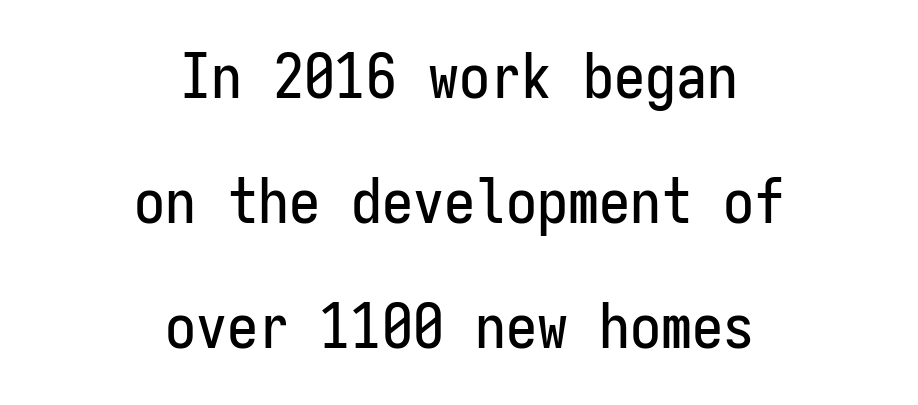
The image shows 62 px condensed sans-serif type, upright, monospaced; set centered, loose line spacing (2.02x), normal letter spacing, not underlined; low stroke contrast and a medium x-height.
